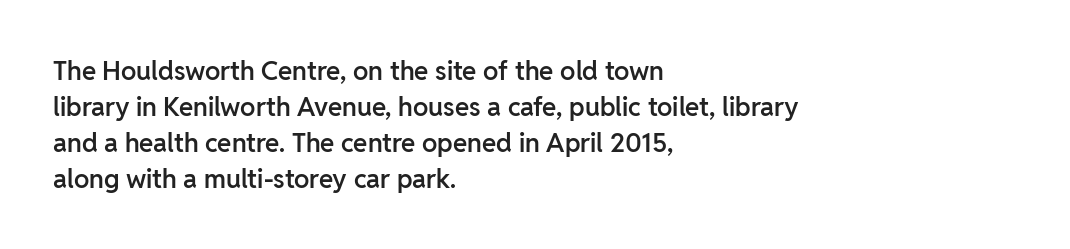
{"italic": "no", "bold": "semi", "underline": "no", "align": "left", "line_spacing": "normal", "line_spacing_ratio": 1.38, "letter_spacing": "normal", "letter_spacing_em": 0.0, "glyph_px": 26}
